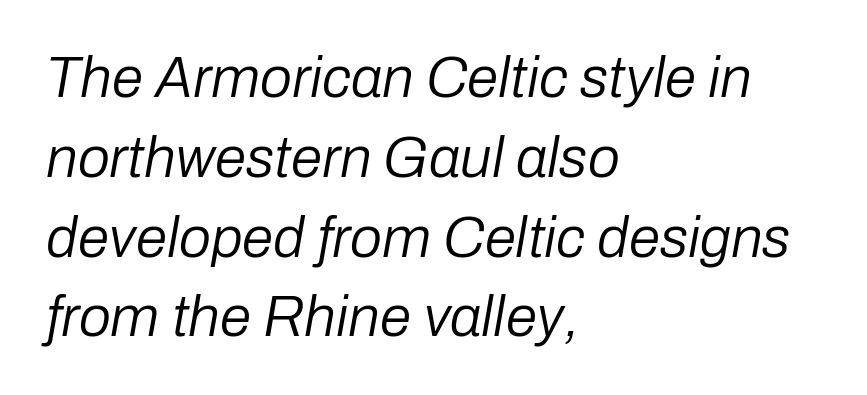
The image shows 57 px regular-weight type, italic (leaning right); set left-aligned, normal line spacing (1.4x), normal letter spacing, not underlined; low stroke contrast and a medium x-height.
